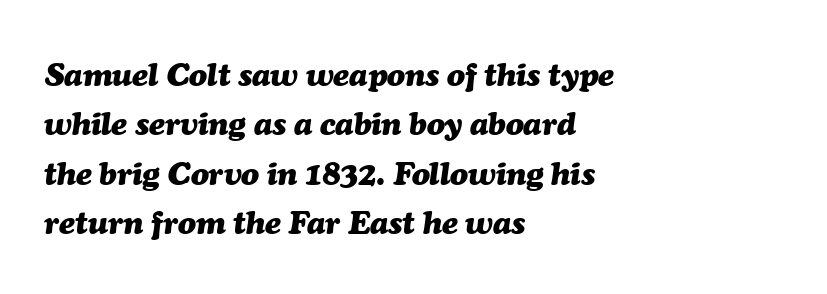
{"italic": "yes", "lean": "right", "slant_degrees": 7, "bold": "yes", "weight": "heavy", "width": "normal", "stroke_contrast": "medium", "x_height": "medium", "monospaced": "no", "underline": "no", "align": "left", "line_spacing": "normal", "line_spacing_ratio": 1.5, "letter_spacing": "normal", "letter_spacing_em": 0.0, "glyph_px": 33}
